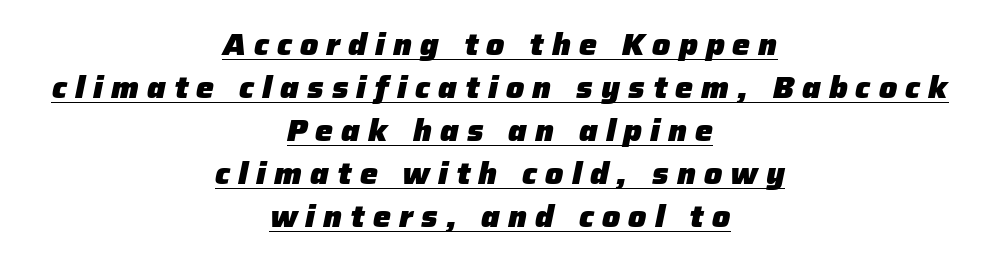
Q: Is the text bold? A: Yes.
Q: Is the text italic (slanted)? A: Yes, it leans right by about 12 degrees.
Q: Is the text underlined? A: Yes.
Q: How is the paragraph aligned? A: Centered.
Q: Is the spacing between letters normal or unusually wide? A: Unusually wide.
Q: Is the spacing between lines tight, normal or loose? A: Normal.
Q: Width (condensed, normal, or wide)? A: Normal.
Q: Stroke contrast? A: Low.
Q: x-height? A: Medium.
Q: Monospaced? A: No.
